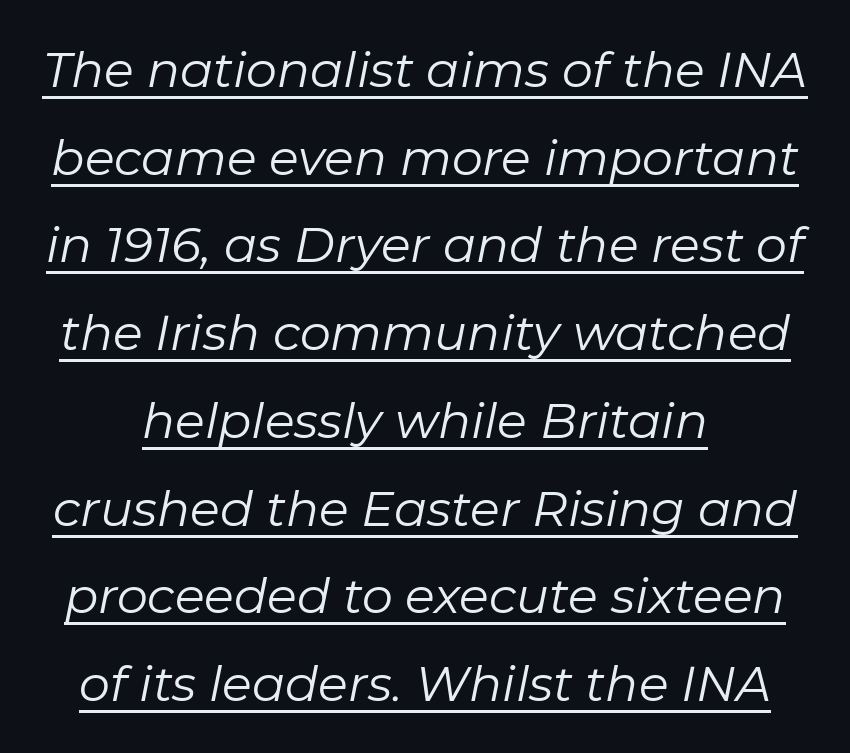
{"italic": "yes", "lean": "right", "slant_degrees": 11, "bold": "no", "weight": "regular", "width": "normal", "stroke_contrast": "low", "x_height": "medium", "monospaced": "no", "underline": "yes", "line_spacing_ratio": 1.79, "letter_spacing": "normal", "letter_spacing_em": 0.0, "glyph_px": 49}
